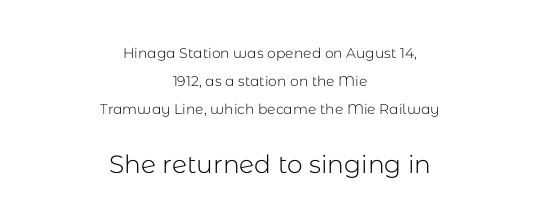
The image shows 25 px text type, upright; set centered, loose line spacing (1.99x), normal letter spacing, not underlined; the second (bottom) block is 1.79x larger.
